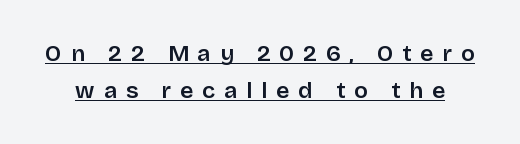
A normal amount of white space separates one row of letters from the next. The sample's only ornament is a line tracing under the words. Ascenders rise straight up at ninety degrees. The face used here is rendered with a markedly widened letterfit.
